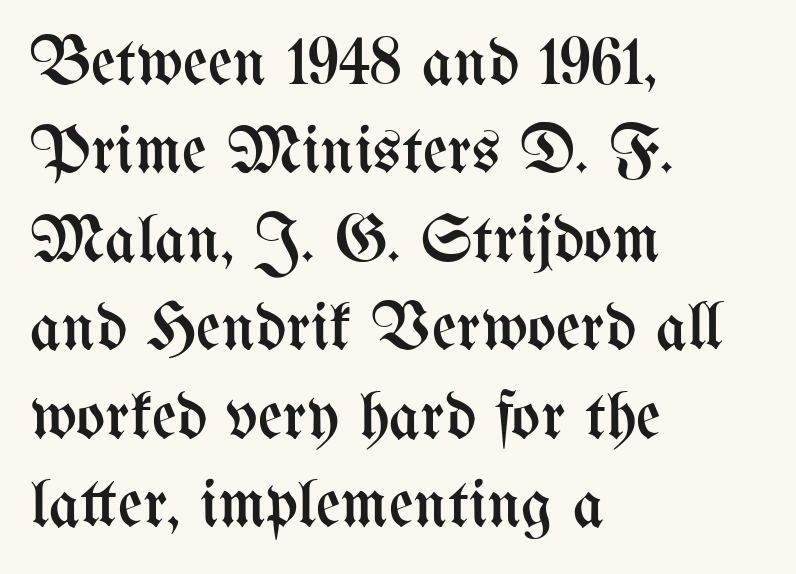
{"italic": "no", "bold": "no", "weight": "regular", "width": "condensed", "stroke_contrast": "medium", "x_height": "medium", "monospaced": "no", "underline": "no", "align": "left", "line_spacing": "normal", "line_spacing_ratio": 1.3, "letter_spacing": "normal", "letter_spacing_em": 0.0, "glyph_px": 68}
